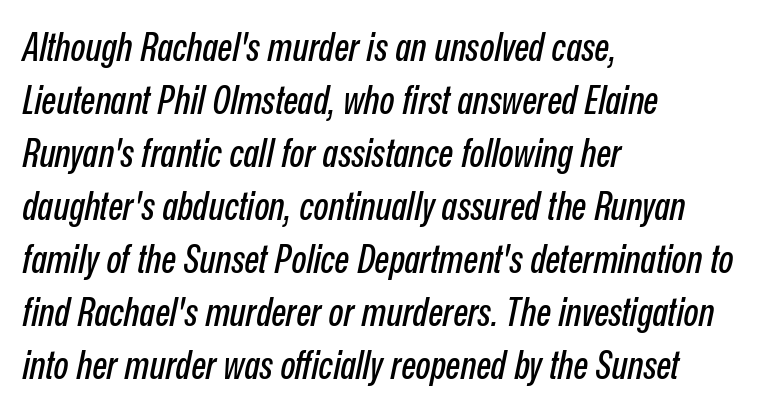
The image shows 39 px condensed type, italic (leaning right); set left-aligned, normal line spacing (1.36x), normal letter spacing, not underlined; low stroke contrast and a medium x-height.
